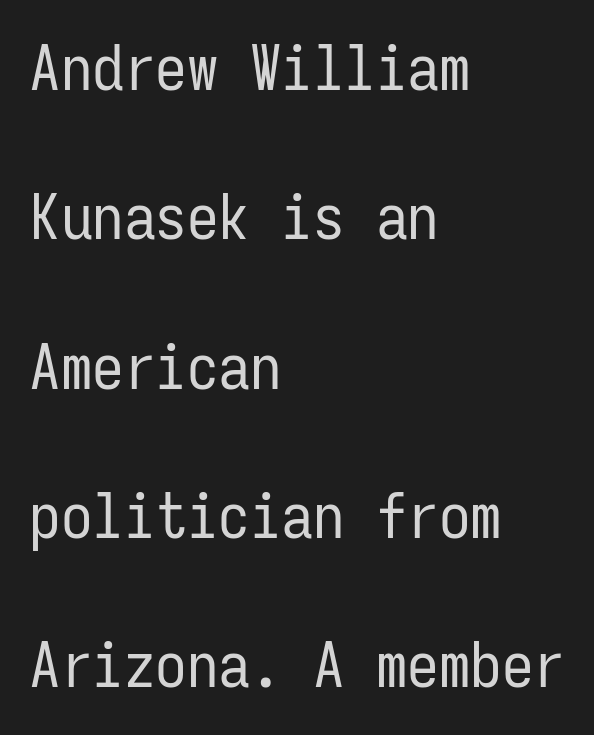
The image shows 63 px regular-weight, condensed sans-serif type, upright, monospaced; set left-aligned, loose line spacing (2.37x), normal letter spacing, not underlined; low stroke contrast and a medium x-height.
